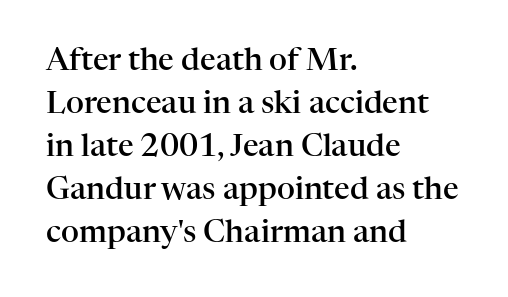
The image shows 31 px semibold serif type, upright; set left-aligned, normal line spacing (1.39x), normal letter spacing, not underlined; high stroke contrast and a medium x-height.
